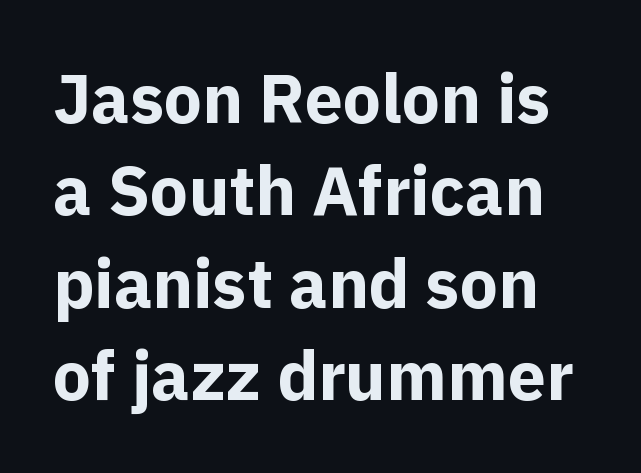
Q: Is the text bold? A: Yes.
Q: Is the text italic (slanted)? A: No, it is upright.
Q: Is the typeface a serif or a sans-serif typeface? A: Sans-serif.
Q: Is the text underlined? A: No.
Q: Is the spacing between letters normal or unusually wide? A: Normal.
Q: Is the spacing between lines tight, normal or loose? A: Normal.
Q: Width (condensed, normal, or wide)? A: Normal.
Q: x-height? A: Medium.
Q: Monospaced? A: No.
